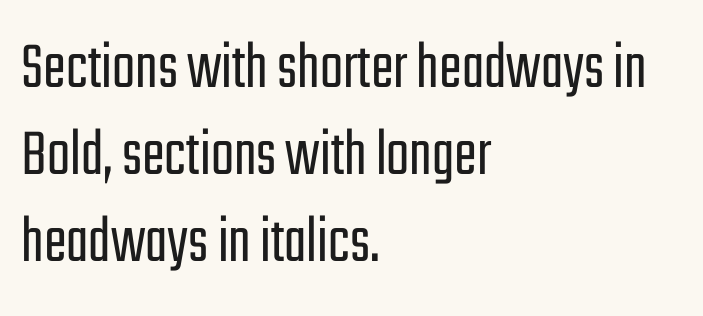
The image shows 68 px light, condensed sans-serif type, upright; set left-aligned, normal line spacing (1.28x), normal letter spacing, not underlined; low stroke contrast and a medium x-height.
